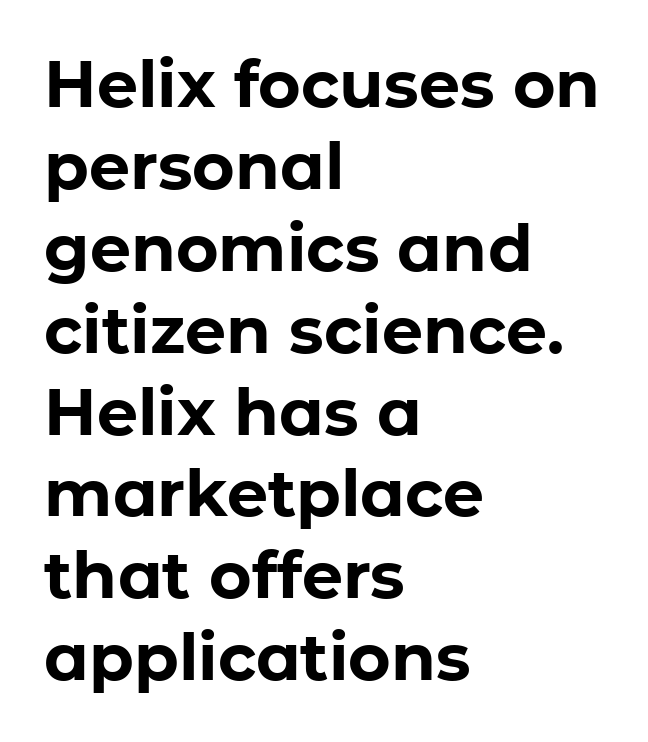
The image shows 65 px bold sans-serif type, upright; set left-aligned, normal line spacing (1.26x), normal letter spacing, not underlined; low stroke contrast and a medium x-height.
